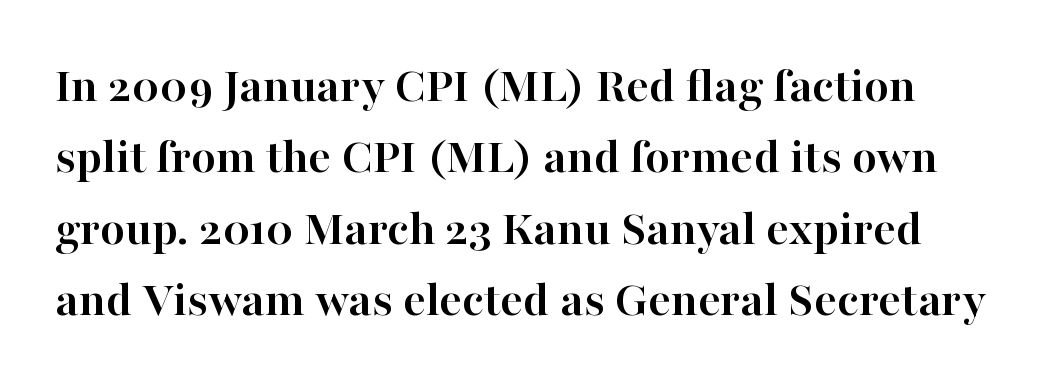
Q: Is the text bold? A: Yes.
Q: Is the text italic (slanted)? A: No, it is upright.
Q: Is the typeface a serif or a sans-serif typeface? A: Serif.
Q: Is the text underlined? A: No.
Q: Is the spacing between letters normal or unusually wide? A: Normal.
Q: Is the spacing between lines tight, normal or loose? A: Normal.
Q: Width (condensed, normal, or wide)? A: Normal.
Q: Stroke contrast? A: High.
Q: x-height? A: Medium.
Q: Monospaced? A: No.
